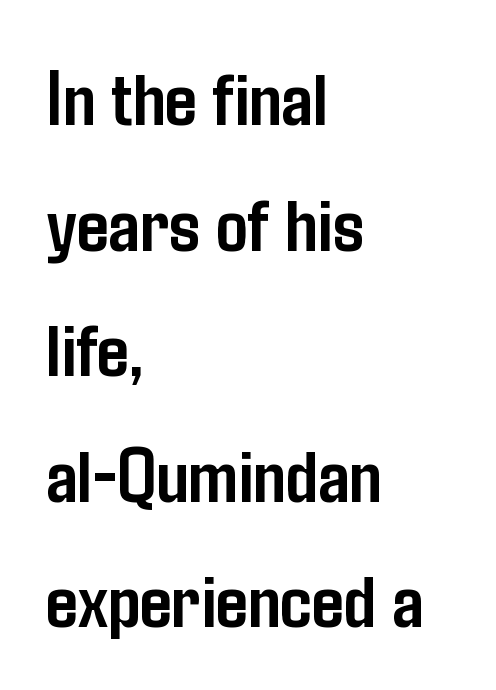
The image shows 79 px semibold, condensed sans-serif type, upright; set left-aligned, normal line spacing (1.59x), normal letter spacing, not underlined; low stroke contrast and a medium x-height.
